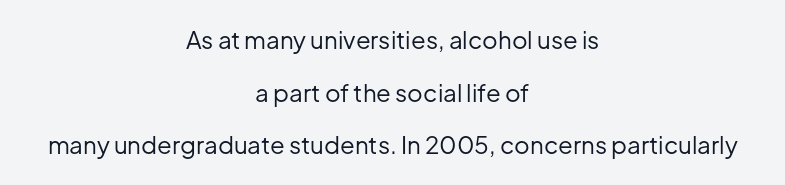
The image shows 24 px text type, upright; set centered, loose line spacing (2.19x), normal letter spacing, not underlined.
